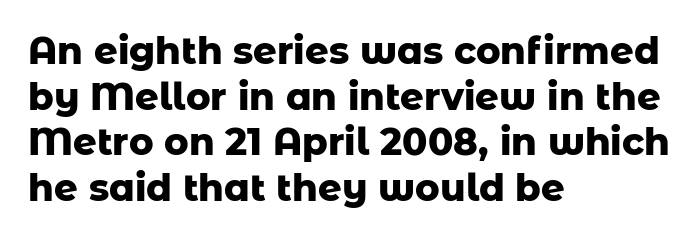
{"serif": "no", "italic": "no", "bold": "yes", "weight": "heavy", "width": "normal", "stroke_contrast": "low", "x_height": "medium", "monospaced": "no", "underline": "no", "align": "left", "line_spacing_ratio": 1.23, "letter_spacing": "normal", "letter_spacing_em": 0.0, "glyph_px": 37}
